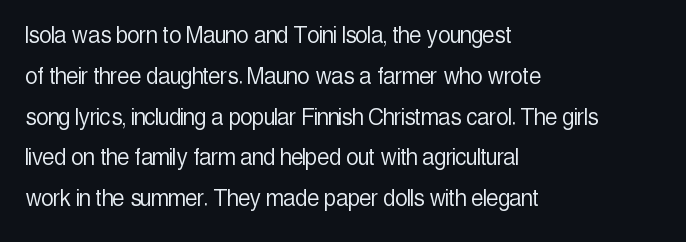
The image shows 27 px text type, upright; set left-aligned, normal line spacing (1.51x), normal letter spacing, not underlined.
